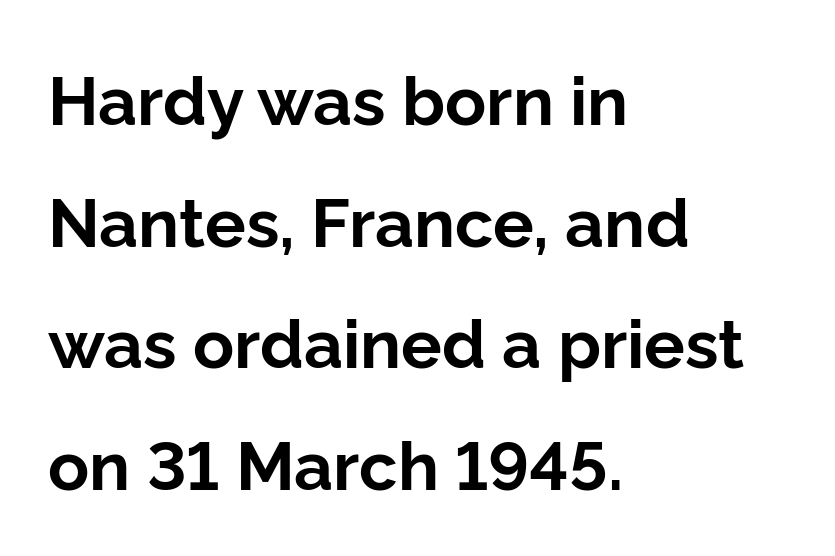
{"serif": "no", "italic": "no", "bold": "yes", "weight": "bold", "width": "normal", "stroke_contrast": "low", "x_height": "medium", "monospaced": "no", "underline": "no", "align": "left", "line_spacing_ratio": 1.79, "letter_spacing": "normal", "letter_spacing_em": 0.0, "glyph_px": 68}
